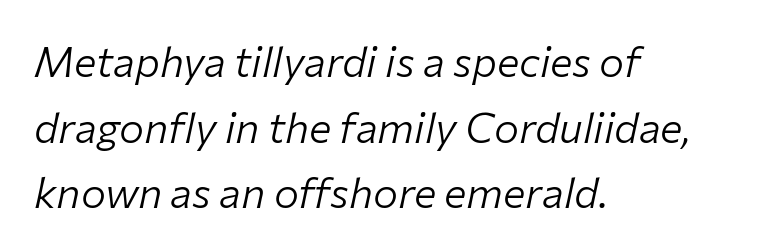
The letters look calm and open, with moderate or lighter stems. Each new line begins a customary step beneath the previous one. A typesetter would call this zero additional tracking. In CSS terms this would be text-align: left. When letters slant like this, we call the style italic.
